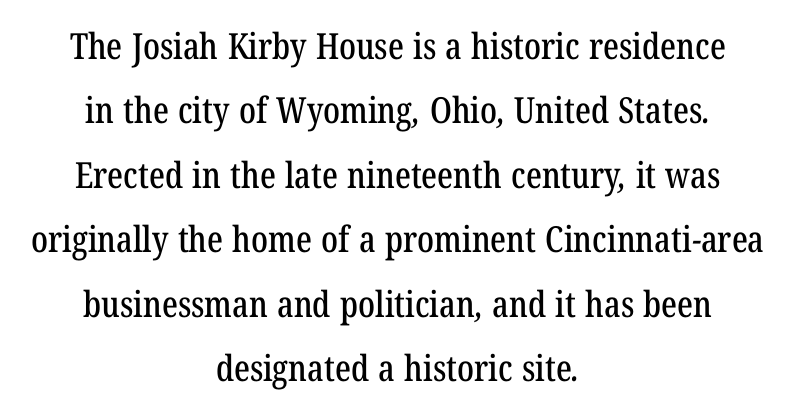
The image shows 36 px condensed serif type; set centered, line spacing 1.79x, normal letter spacing, not underlined; low stroke contrast and a medium x-height.
